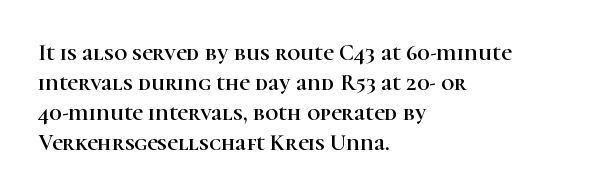
The image shows 23 px text type, upright; set left-aligned, normal line spacing (1.31x), normal letter spacing, not underlined.
